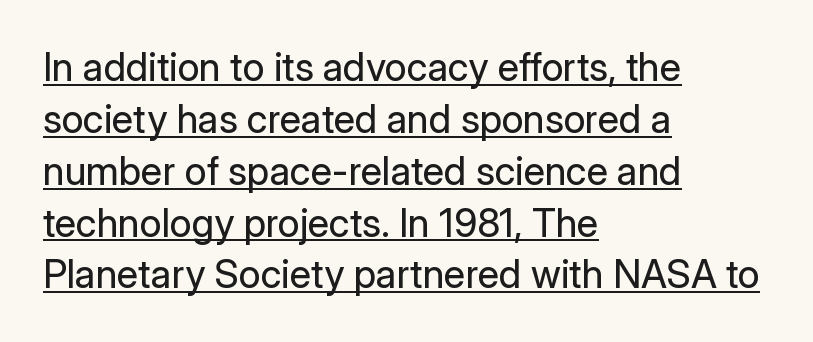
Q: Is the text bold? A: No.
Q: Is the text italic (slanted)? A: No, it is upright.
Q: Is the typeface a serif or a sans-serif typeface? A: Sans-serif.
Q: Is the text underlined? A: Yes.
Q: How is the paragraph aligned? A: Left-aligned.
Q: Is the spacing between letters normal or unusually wide? A: Normal.
Q: Is the spacing between lines tight, normal or loose? A: Normal.
Q: Width (condensed, normal, or wide)? A: Normal.
Q: Stroke contrast? A: Low.
Q: x-height? A: Medium.
Q: Monospaced? A: No.
